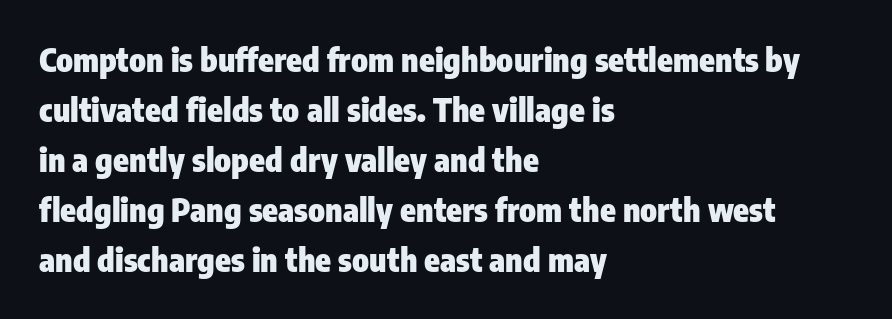
{"serif": "no", "italic": "no", "bold": "yes", "weight": "heavy", "width": "condensed", "stroke_contrast": "low", "x_height": "medium", "monospaced": "no", "underline": "no", "align": "left", "line_spacing": "normal", "line_spacing_ratio": 1.56, "letter_spacing": "normal", "letter_spacing_em": 0.0, "glyph_px": 32}
